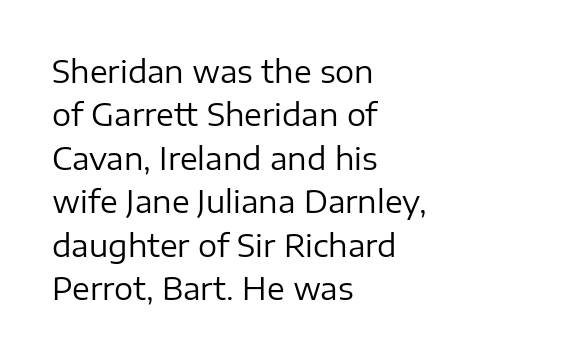
A student would call this left alignment; a typographer would say flush left, rag right. The face used here is proportionally spaced, like ordinary book or web type. Inter-character spacing is left at the font's built-in metrics. Summary of weight: not heavy and not bold. Note: no serifs on the glyphs.
